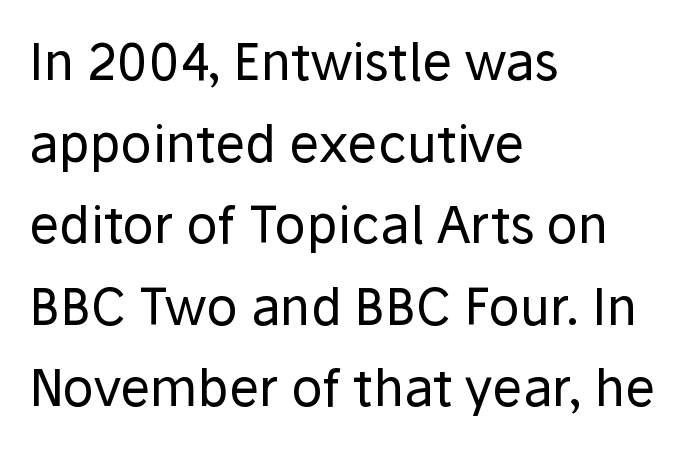
The image shows 51 px regular-weight sans-serif type, upright; set left-aligned, normal line spacing (1.6x), normal letter spacing, not underlined; low stroke contrast and a medium x-height.
